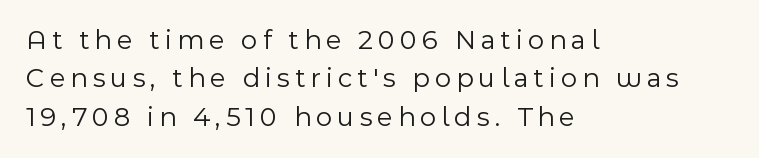
Q: Is the text bold? A: No.
Q: Is the text italic (slanted)? A: No, it is upright.
Q: Is the typeface a serif or a sans-serif typeface? A: Sans-serif.
Q: Is the text underlined? A: No.
Q: How is the paragraph aligned? A: Left-aligned.
Q: Is the spacing between lines tight, normal or loose? A: Normal.
Q: Width (condensed, normal, or wide)? A: Normal.
Q: x-height? A: Medium.
Q: Monospaced? A: No.
